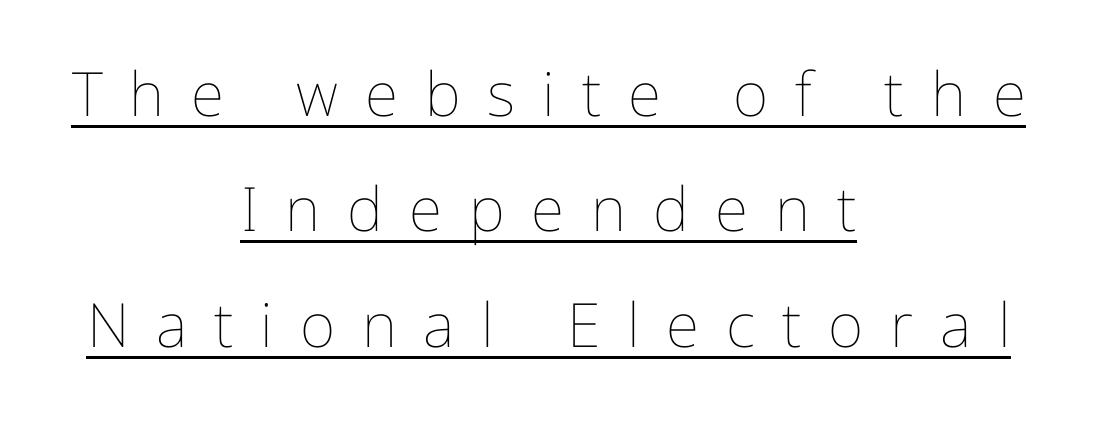
Q: Is the text bold? A: No.
Q: Is the text italic (slanted)? A: No, it is upright.
Q: Is the text underlined? A: Yes.
Q: How is the paragraph aligned? A: Centered.
Q: Is the spacing between letters normal or unusually wide? A: Unusually wide.
Q: Width (condensed, normal, or wide)? A: Condensed.
Q: Stroke contrast? A: Low.
Q: x-height? A: Medium.
Q: Monospaced? A: No.
